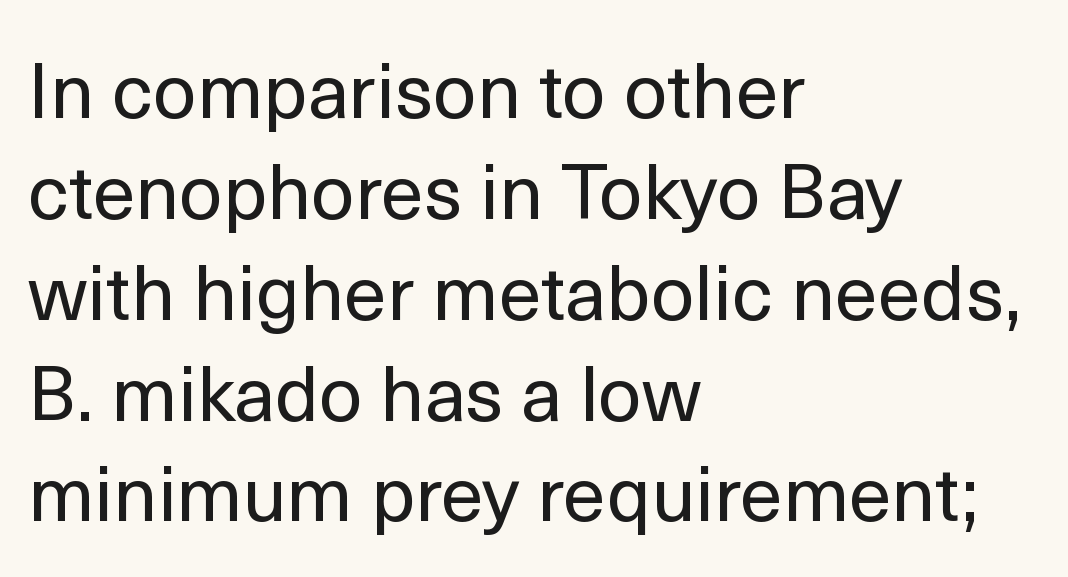
Regular leading. Do the letters lean? They stand straight. Descenders hang freely into open space. Vertical stems look standard width or narrower in stroke.
